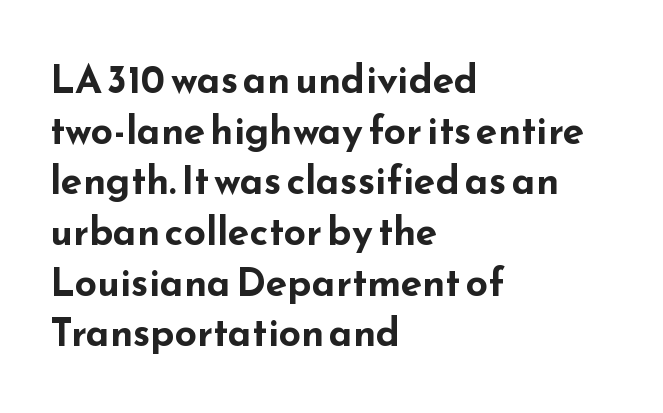
Q: Is the text bold? A: Yes.
Q: Is the text italic (slanted)? A: No, it is upright.
Q: Is the typeface a serif or a sans-serif typeface? A: Sans-serif.
Q: Is the text underlined? A: No.
Q: How is the paragraph aligned? A: Left-aligned.
Q: Is the spacing between letters normal or unusually wide? A: Normal.
Q: Is the spacing between lines tight, normal or loose? A: Normal.
Q: Width (condensed, normal, or wide)? A: Wide.
Q: Stroke contrast? A: Low.
Q: x-height? A: Small.
Q: Monospaced? A: No.
